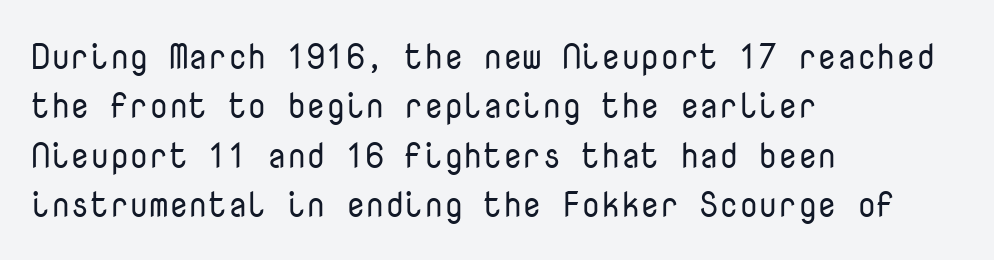
Ordinary non-slanted type is in use. A typesetter would call this monospace, since all characters share one set width. One-word summary of the alignment: left. The letterforms sit shoulder to shoulder at normal distance.
